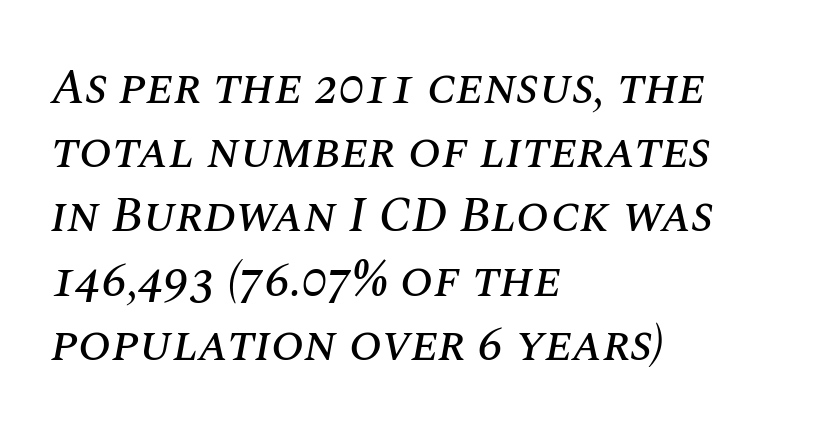
{"italic": "yes", "lean": "right", "slant_degrees": 10, "width": "normal", "stroke_contrast": "medium", "x_height": "large", "monospaced": "no", "underline": "no", "align": "left", "line_spacing": "normal", "line_spacing_ratio": 1.31, "letter_spacing": "normal", "letter_spacing_em": 0.0, "glyph_px": 49}
